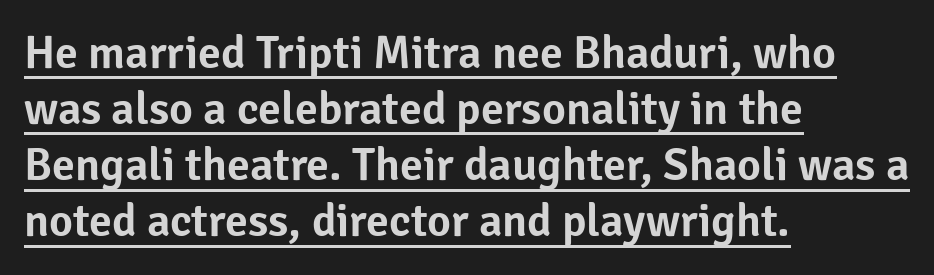
{"serif": "no", "italic": "no", "width": "normal", "stroke_contrast": "low", "x_height": "medium", "monospaced": "no", "underline": "yes", "align": "left", "line_spacing_ratio": 1.22, "letter_spacing": "normal", "letter_spacing_em": 0.0, "glyph_px": 46}
